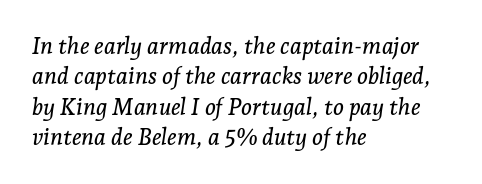
The image shows 23 px text type, italic (leaning right); set left-aligned, normal line spacing (1.32x), normal letter spacing, not underlined.
